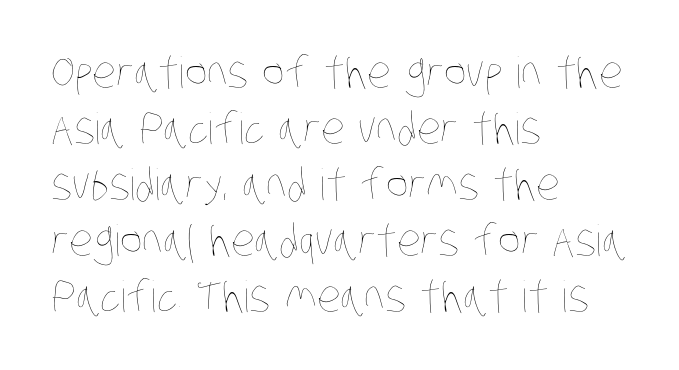
Q: Is the text bold? A: No.
Q: Is the text underlined? A: No.
Q: How is the paragraph aligned? A: Left-aligned.
Q: Is the spacing between letters normal or unusually wide? A: Normal.
Q: Is the spacing between lines tight, normal or loose? A: Normal.
Q: Width (condensed, normal, or wide)? A: Condensed.
Q: Stroke contrast? A: Low.
Q: x-height? A: Large.
Q: Monospaced? A: No.
